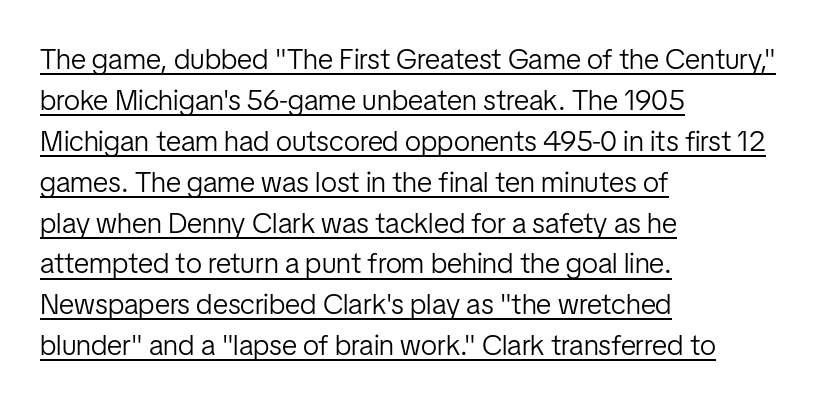
The image shows 29 px light, condensed sans-serif type, upright; set left-aligned, normal line spacing (1.41x), normal letter spacing, underlined; low stroke contrast and a medium x-height.
